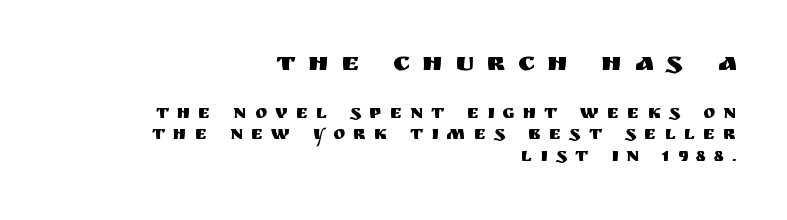
{"italic": "no", "underline": "no", "align": "right", "line_spacing_ratio": 1.19, "letter_spacing": "wide", "letter_spacing_em": 0.46, "larger_block": "first", "size_ratio": 1.5, "glyph_px": 27}
